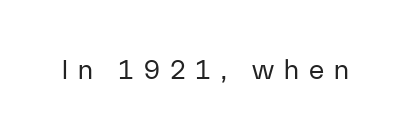
{"serif": "no", "italic": "no", "bold": "no", "weight": "regular", "width": "normal", "stroke_contrast": "low", "x_height": "medium", "monospaced": "no", "underline": "no", "letter_spacing": "wide", "letter_spacing_em": 0.36, "glyph_px": 28}
